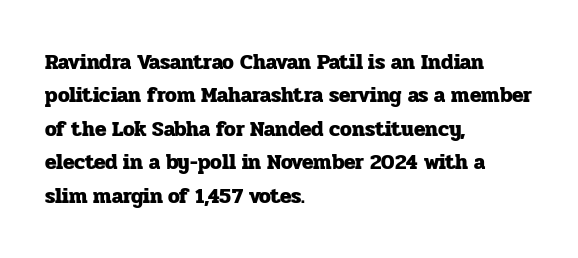
The lines sit at an ordinary, default distance from one another. Bare-footed words on every line. The rendering uses a bold face; every stroke is thick and dark. Posture: upright roman.
